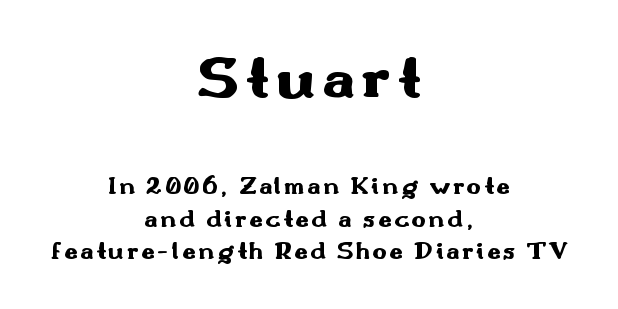
Which margin do the lines hug? Neither — every line sits in the middle. Does the lettering tilt? It doesn't — this is upright. Clear beneath every line of the passage. This sample has the flowing, uneven cadence of proportional lettering.
